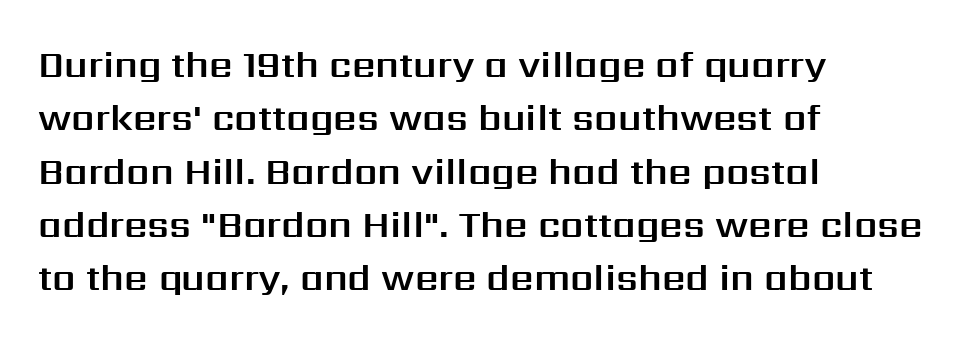
The image shows 37 px sans-serif type, upright; set left-aligned, normal line spacing (1.44x), normal letter spacing, not underlined; medium stroke contrast and a medium x-height.
